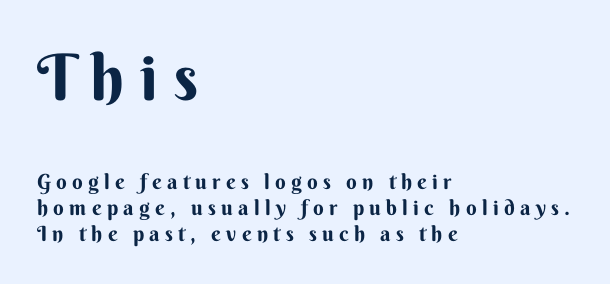
Q: Is the text bold? A: Yes.
Q: Is the text italic (slanted)? A: No, it is upright.
Q: Is the typeface a serif or a sans-serif typeface? A: Sans-serif.
Q: Is the text underlined? A: No.
Q: How is the paragraph aligned? A: Left-aligned.
Q: Is the spacing between letters normal or unusually wide? A: Unusually wide.
Q: Which block of text is set in a larger size, the first (top) or the second (bottom)? A: The first (top) one.
Q: Width (condensed, normal, or wide)? A: Normal.
Q: Stroke contrast? A: Medium.
Q: x-height? A: Small.
Q: Monospaced? A: No.
